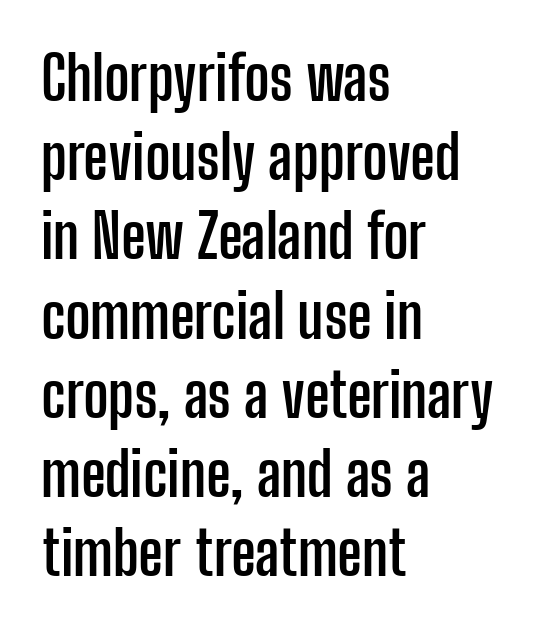
Each new line begins a customary step beneath the previous one. The face used here is proportionally spaced, like ordinary book or web type. The face used here has the dense, thick strokes of a bold. Students, note that the glyphs here touch the page at normal intervals. This rendering features lettering with no underline. All the whitespace from short lines collects on the right.
